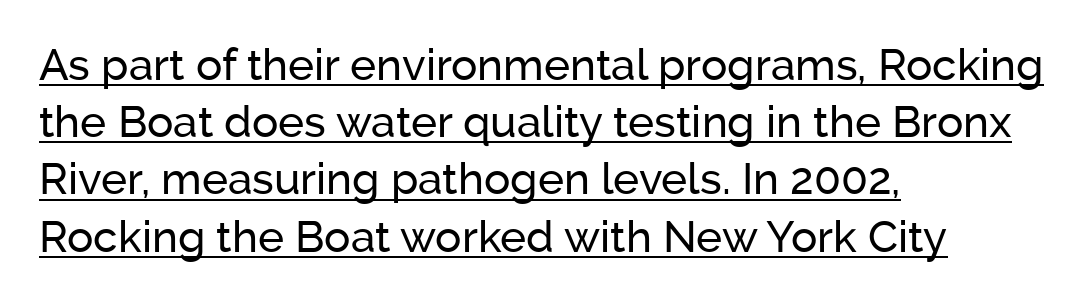
{"serif": "no", "italic": "no", "width": "normal", "stroke_contrast": "low", "x_height": "medium", "monospaced": "no", "underline": "yes", "align": "left", "line_spacing": "normal", "line_spacing_ratio": 1.3, "letter_spacing": "normal", "letter_spacing_em": 0.0, "glyph_px": 44}
